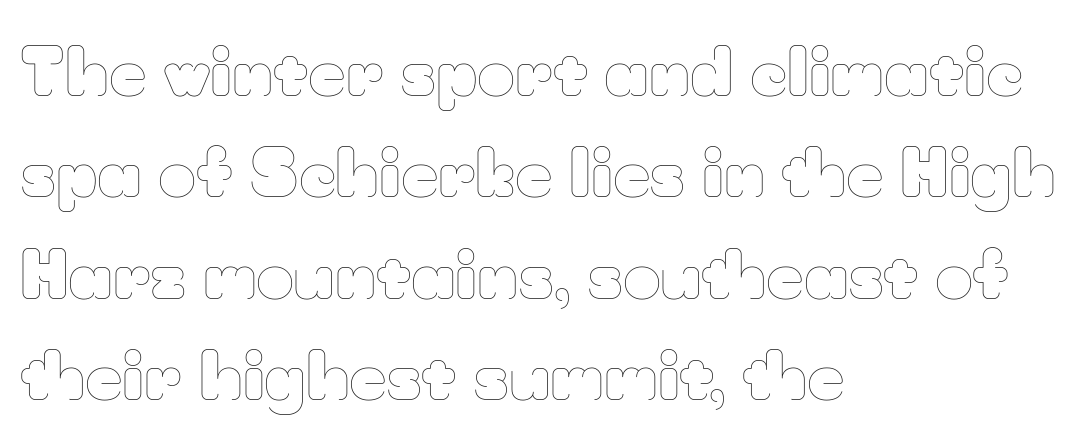
Note the varied advance widths — an 'i' is clearly narrower than an 'm'. The strip under each line holds only bare page. Vertical strokes here are truly vertical. This sample is left-justified, so line endings fall wherever the words run out.
